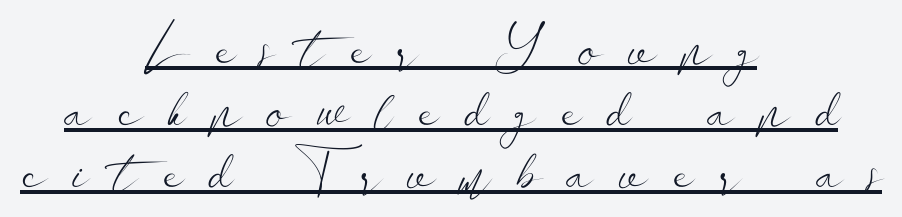
Q: Is the text bold? A: No.
Q: Is the text italic (slanted)? A: Yes.
Q: Is the typeface a serif or a sans-serif typeface? A: Sans-serif.
Q: Is the text underlined? A: Yes.
Q: How is the paragraph aligned? A: Centered.
Q: Is the spacing between letters normal or unusually wide? A: Unusually wide.
Q: Is the spacing between lines tight, normal or loose? A: Tight.
Q: Width (condensed, normal, or wide)? A: Wide.
Q: Stroke contrast? A: Low.
Q: x-height? A: Small.
Q: Monospaced? A: No.
